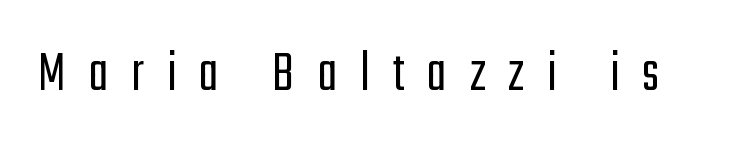
The image shows 59 px light, condensed sans-serif type, upright; set unusually wide letter spacing (+0.39 em), not underlined; low stroke contrast and a medium x-height.
